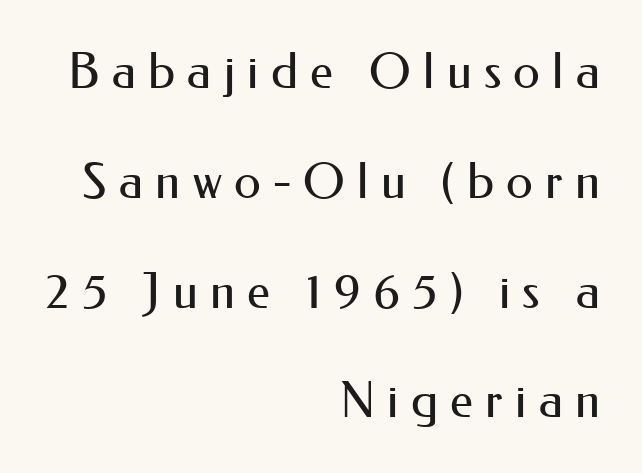
Q: Is the text bold? A: No.
Q: Is the text italic (slanted)? A: No, it is upright.
Q: Is the typeface a serif or a sans-serif typeface? A: Sans-serif.
Q: Is the text underlined? A: No.
Q: How is the paragraph aligned? A: Right-aligned.
Q: Is the spacing between letters normal or unusually wide? A: Unusually wide.
Q: Is the spacing between lines tight, normal or loose? A: Loose.
Q: Width (condensed, normal, or wide)? A: Normal.
Q: Stroke contrast? A: Medium.
Q: x-height? A: Small.
Q: Monospaced? A: No.
